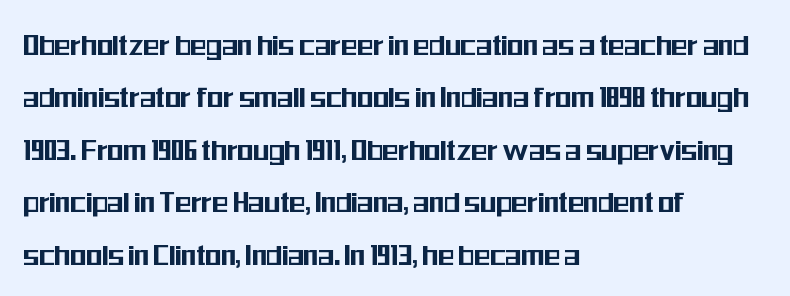
Unlike italic type, these characters show no tilt at all. Tracking here is standard; glyphs follow each other at the usual distance. These lines are rendered in a variable-pitch font. Alignment: flush left. Letterform terminals end flat and unadorned throughout the passage.
